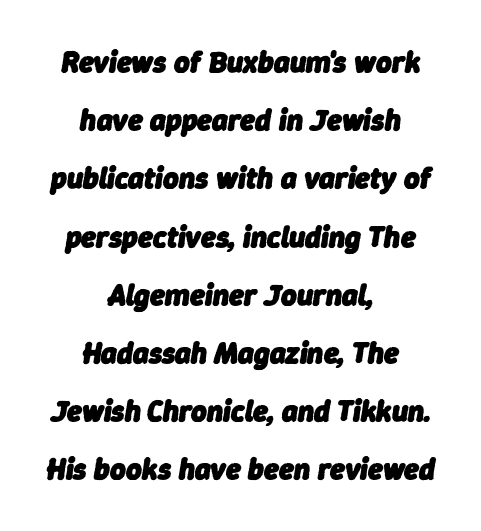
Q: Is the text bold? A: Yes.
Q: Is the text italic (slanted)? A: Yes, it leans right by about 9 degrees.
Q: Is the text underlined? A: No.
Q: How is the paragraph aligned? A: Centered.
Q: Is the spacing between letters normal or unusually wide? A: Normal.
Q: Is the spacing between lines tight, normal or loose? A: Loose.
Q: Width (condensed, normal, or wide)? A: Normal.
Q: Stroke contrast? A: Low.
Q: x-height? A: Medium.
Q: Monospaced? A: No.
